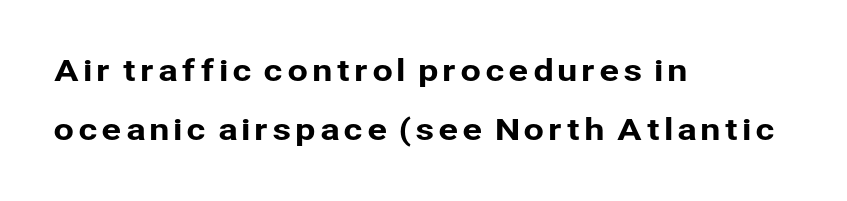
Q: Is the text italic (slanted)? A: No, it is upright.
Q: Is the typeface a serif or a sans-serif typeface? A: Sans-serif.
Q: Is the text underlined? A: No.
Q: How is the paragraph aligned? A: Left-aligned.
Q: Is the spacing between lines tight, normal or loose? A: Loose.
Q: Width (condensed, normal, or wide)? A: Normal.
Q: Stroke contrast? A: Low.
Q: x-height? A: Medium.
Q: Monospaced? A: No.
